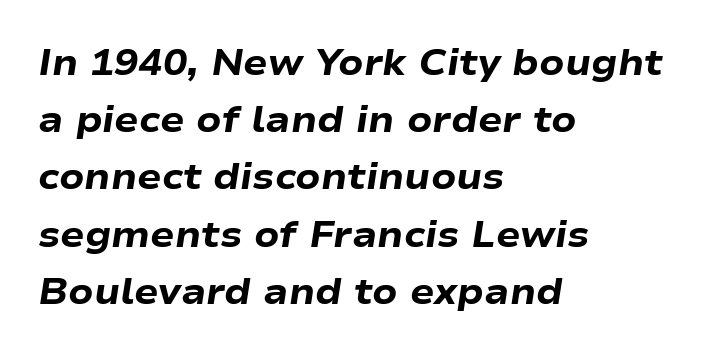
The image shows 36 px heavy, wide type, italic (leaning right); set left-aligned, normal line spacing (1.59x), normal letter spacing, not underlined; low stroke contrast and a medium x-height.
